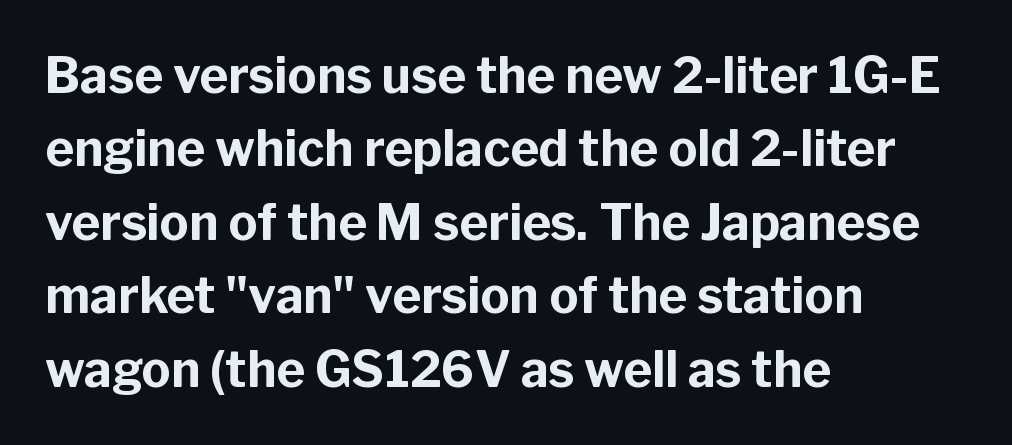
Q: Is the text bold? A: Yes.
Q: Is the text italic (slanted)? A: No, it is upright.
Q: Is the typeface a serif or a sans-serif typeface? A: Sans-serif.
Q: Is the text underlined? A: No.
Q: How is the paragraph aligned? A: Left-aligned.
Q: Is the spacing between letters normal or unusually wide? A: Normal.
Q: Is the spacing between lines tight, normal or loose? A: Normal.
Q: Width (condensed, normal, or wide)? A: Normal.
Q: Stroke contrast? A: Low.
Q: x-height? A: Medium.
Q: Monospaced? A: No.
